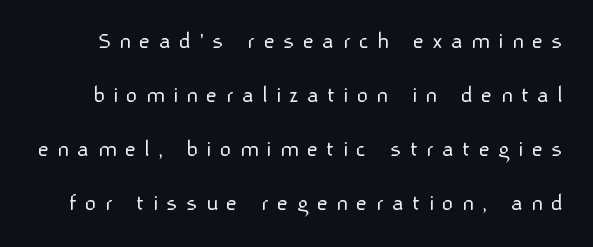
Q: Is the text bold? A: No.
Q: Is the text italic (slanted)? A: No, it is upright.
Q: Is the text underlined? A: No.
Q: Is the spacing between letters normal or unusually wide? A: Unusually wide.
Q: Is the spacing between lines tight, normal or loose? A: Loose.
